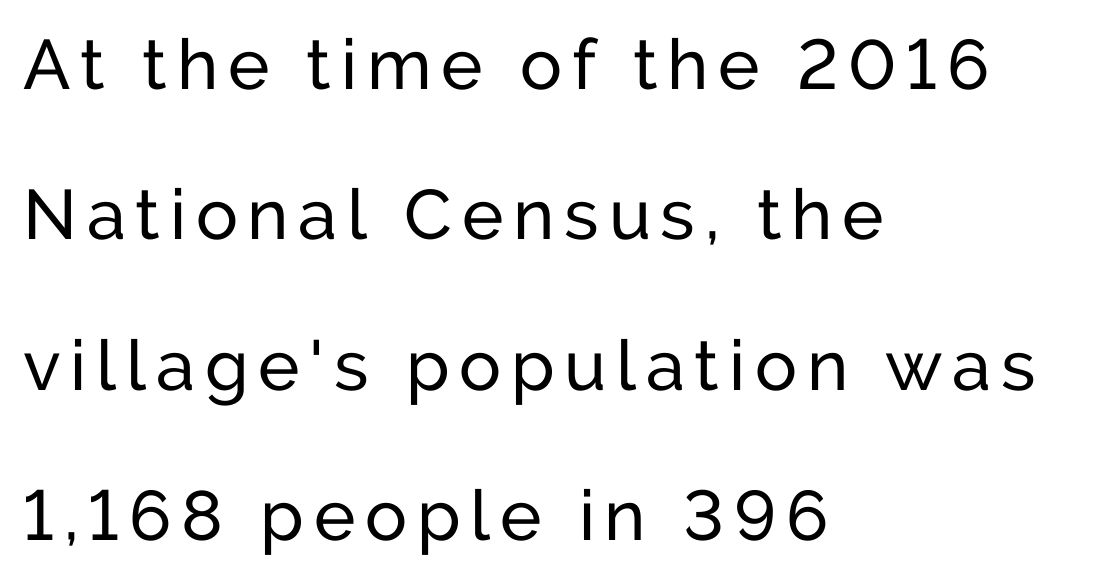
Posture: upright roman. Descenders hang freely into open space. A light-to-regular cut is what we see here. This sample has the flowing, uneven cadence of proportional lettering.
